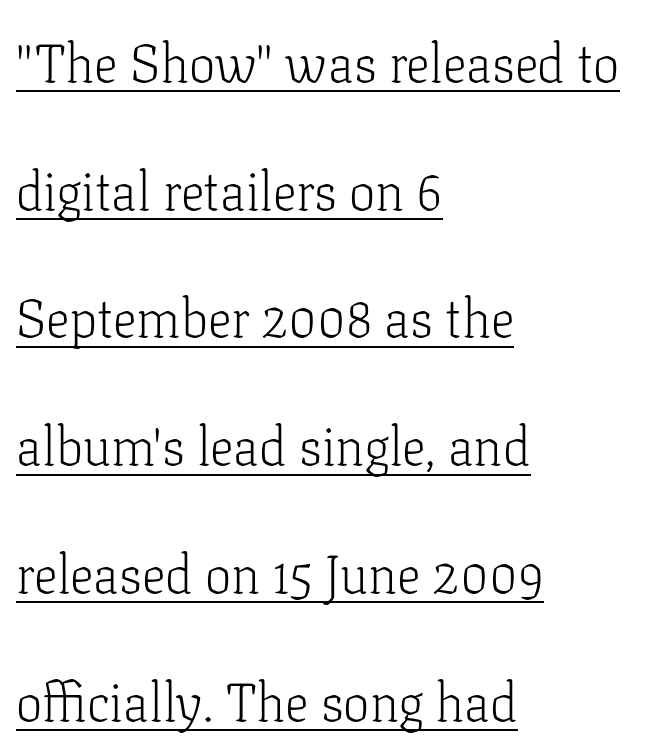
{"serif": "yes", "italic": "no", "bold": "no", "weight": "light", "width": "normal", "stroke_contrast": "low", "x_height": "medium", "monospaced": "no", "underline": "yes", "align": "left", "line_spacing": "loose", "line_spacing_ratio": 2.41, "letter_spacing": "normal", "letter_spacing_em": 0.0, "glyph_px": 53}
